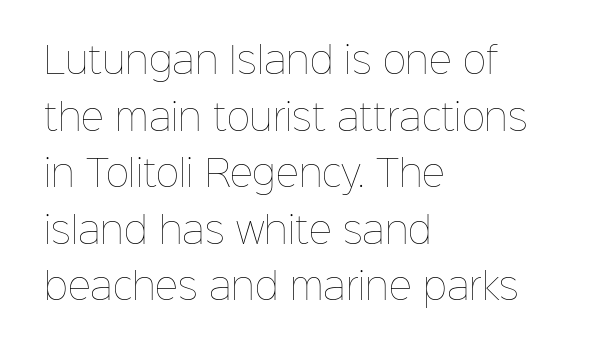
The characters are drawn with everyday or finer stroke widths. In terms of letterspacing, this is plain default setting. Nobody drew a line under any word here. This sample keeps an unexceptional amount of space between lines. Style check: upright.
